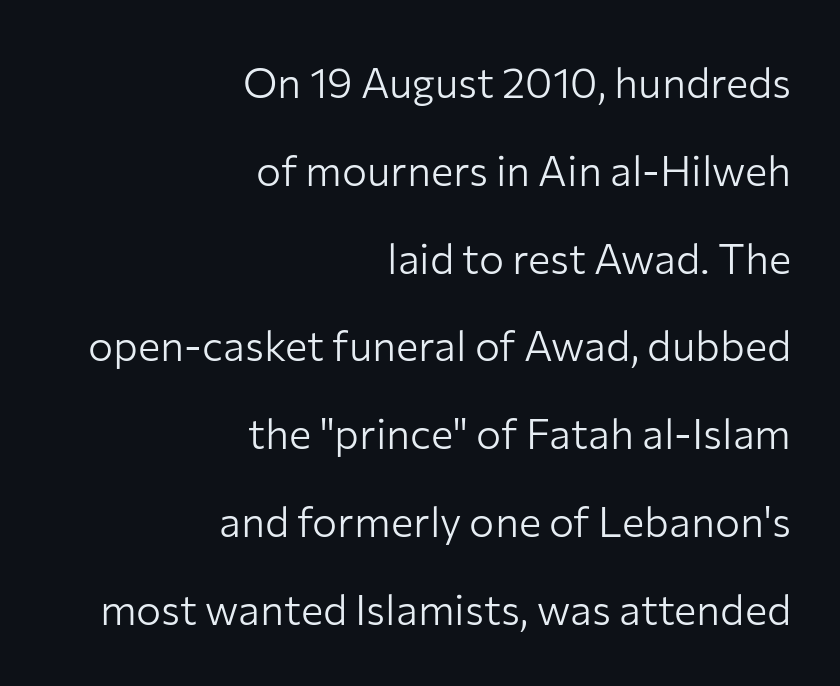
No word sits above an underline. The compositor pushed each line to the right boundary. A great deal of white space separates one row of letters from the next. Compared with a typical body face, this is equally light or lighter still.
